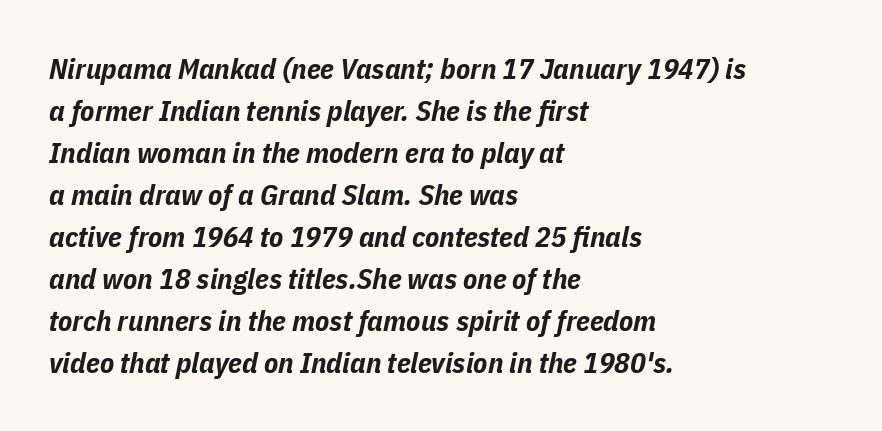
{"italic": "yes", "lean": "right", "slant_degrees": 11, "bold": "yes", "weight": "bold", "width": "condensed", "stroke_contrast": "low", "x_height": "medium", "monospaced": "no", "underline": "no", "align": "left", "line_spacing": "normal", "line_spacing_ratio": 1.45, "letter_spacing": "normal", "letter_spacing_em": 0.0, "glyph_px": 29}
